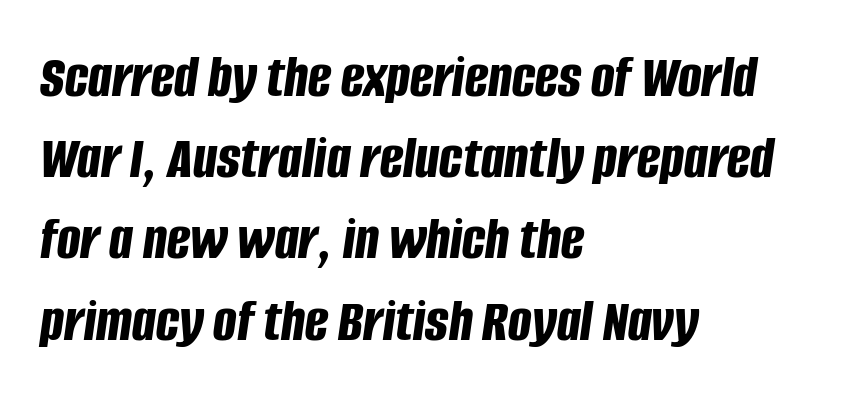
{"italic": "yes", "lean": "right", "slant_degrees": 8, "bold": "yes", "weight": "bold", "width": "condensed", "stroke_contrast": "low", "x_height": "large", "monospaced": "no", "underline": "no", "align": "left", "line_spacing": "normal", "line_spacing_ratio": 1.31, "letter_spacing": "normal", "letter_spacing_em": 0.0, "glyph_px": 62}
